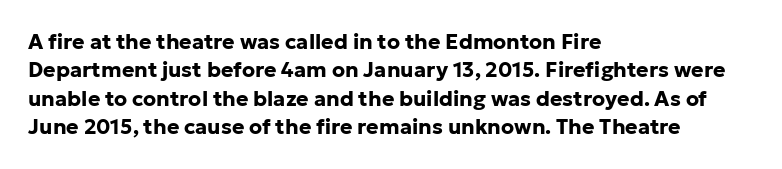
Q: Is the text bold? A: Yes.
Q: Is the text italic (slanted)? A: No, it is upright.
Q: Is the text underlined? A: No.
Q: How is the paragraph aligned? A: Left-aligned.
Q: Is the spacing between letters normal or unusually wide? A: Normal.
Q: Is the spacing between lines tight, normal or loose? A: Normal.
